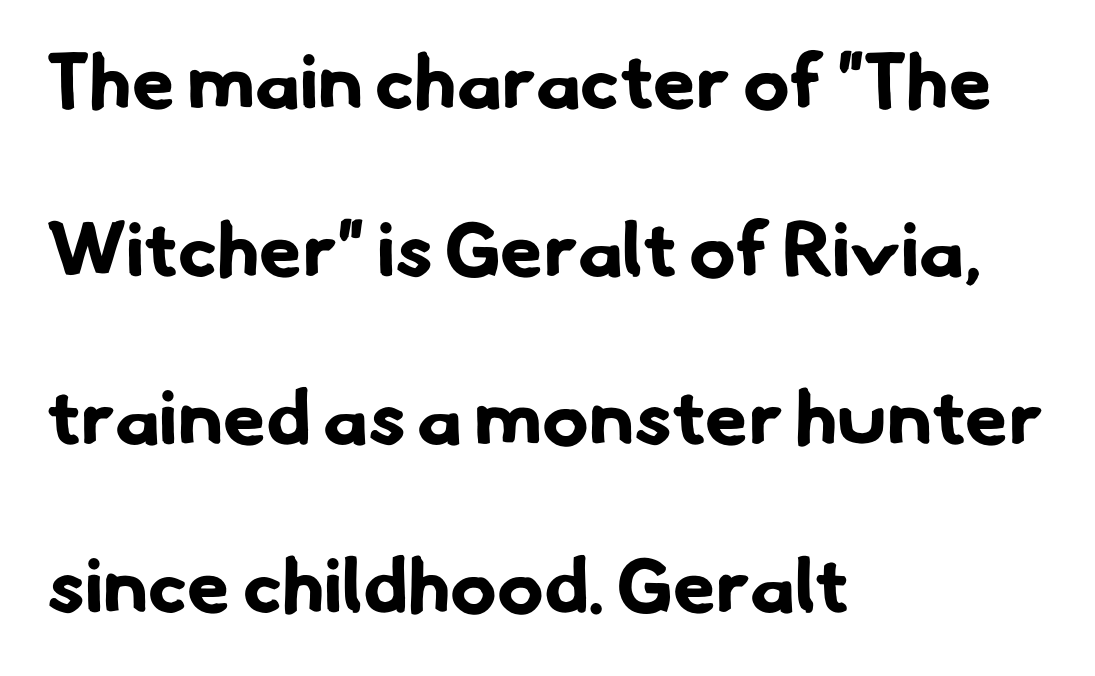
Students, note that the glyphs here touch the page at normal intervals. Plain, unruled lines of type. The rendering uses a bold face; every stroke is thick and dark. The lines in this sample share a left origin and differ only in where they stop. Think of a printed novel: that variable character pitch is what you see here.
